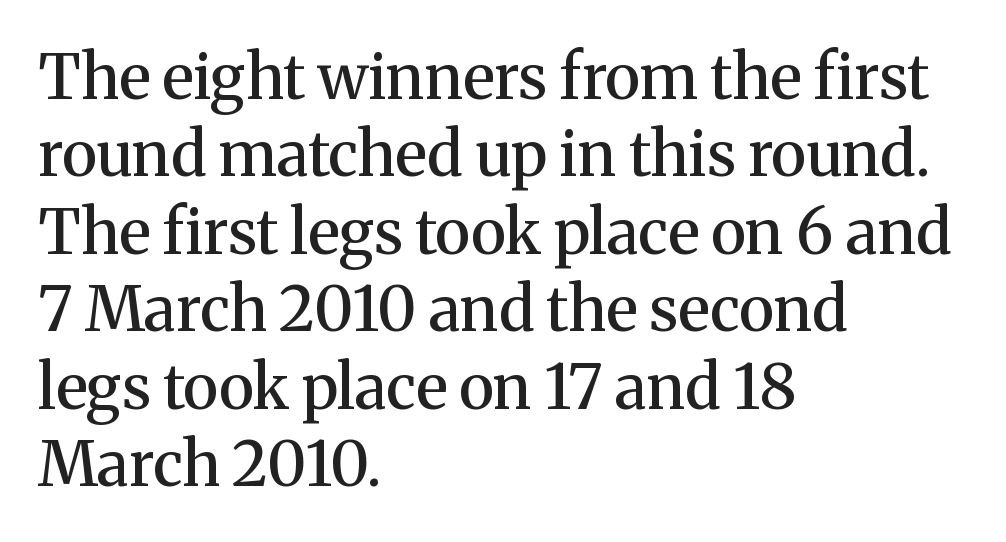
The image shows 62 px semibold serif type, upright; set left-aligned, normal line spacing (1.25x), normal letter spacing, not underlined; medium stroke contrast and a medium x-height.
